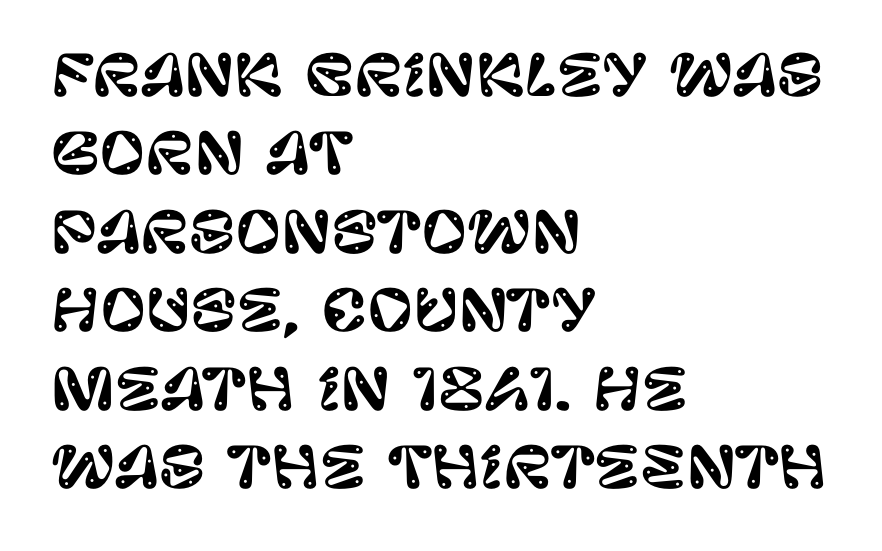
The image shows 56 px sans-serif type; set left-aligned, normal line spacing (1.4x), normal letter spacing, not underlined; low stroke contrast and a large x-height.
